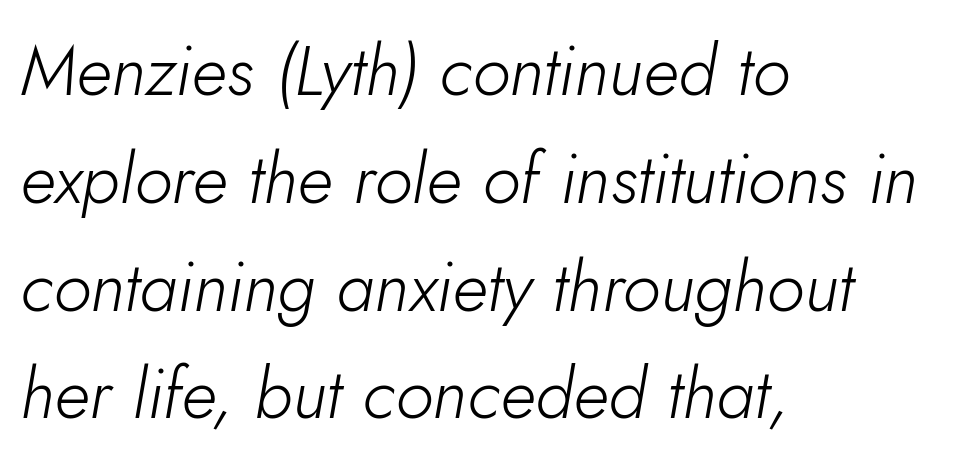
Q: Is the text bold? A: No.
Q: Is the text italic (slanted)? A: Yes, it leans right by about 10 degrees.
Q: Is the text underlined? A: No.
Q: How is the paragraph aligned? A: Left-aligned.
Q: Is the spacing between letters normal or unusually wide? A: Normal.
Q: Is the spacing between lines tight, normal or loose? A: Normal.
Q: Width (condensed, normal, or wide)? A: Normal.
Q: Stroke contrast? A: Low.
Q: x-height? A: Small.
Q: Monospaced? A: No.
